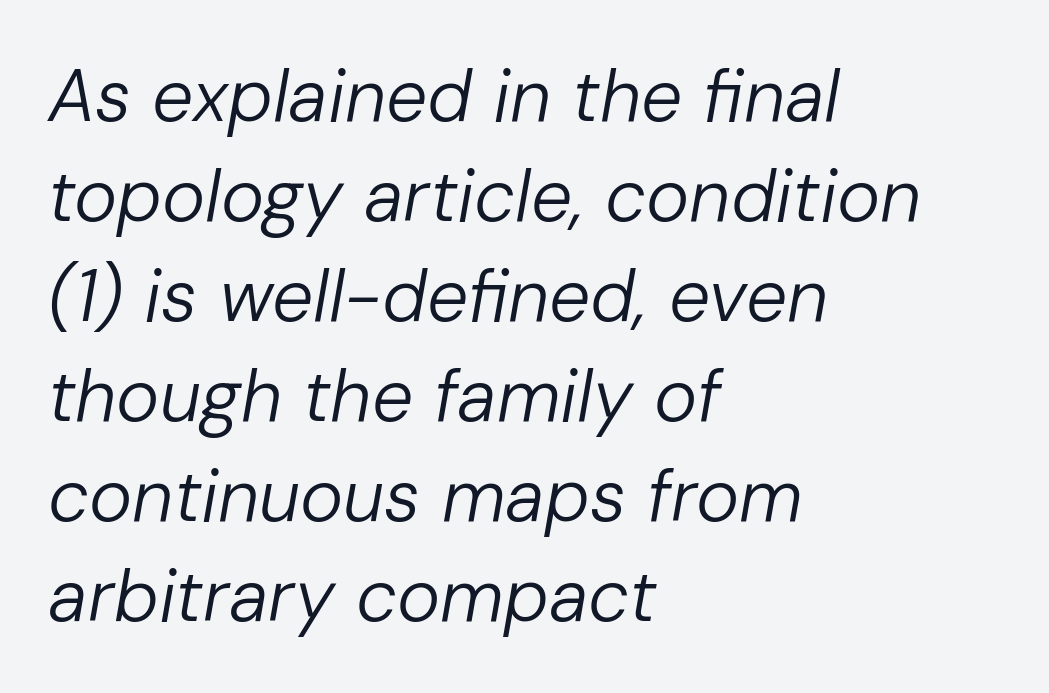
The image shows 73 px regular-weight type, italic (leaning right); set left-aligned, normal line spacing (1.37x), normal letter spacing, not underlined; low stroke contrast and a medium x-height.
